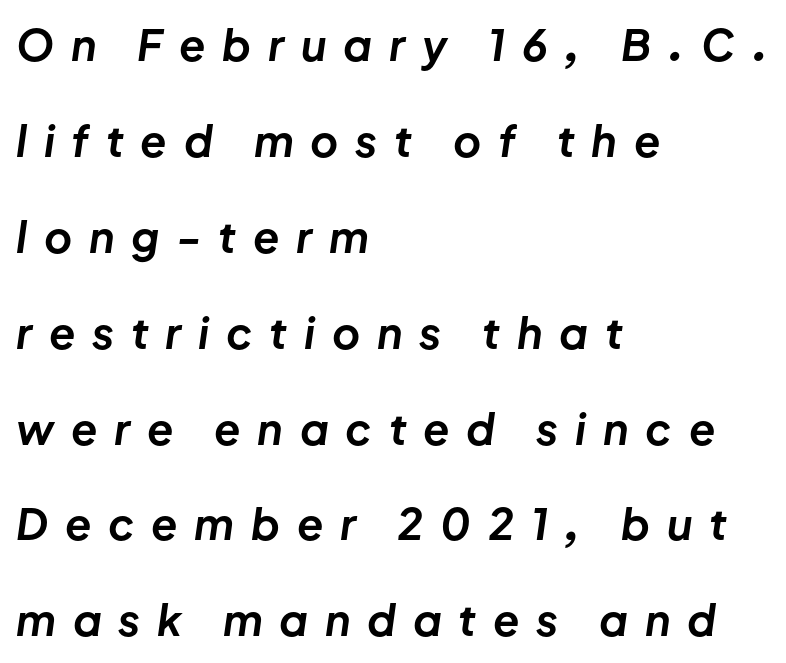
The image shows 43 px bold type, italic (leaning right); set left-aligned, loose line spacing (2.23x), unusually wide letter spacing (+0.39 em), not underlined; low stroke contrast and a medium x-height.
